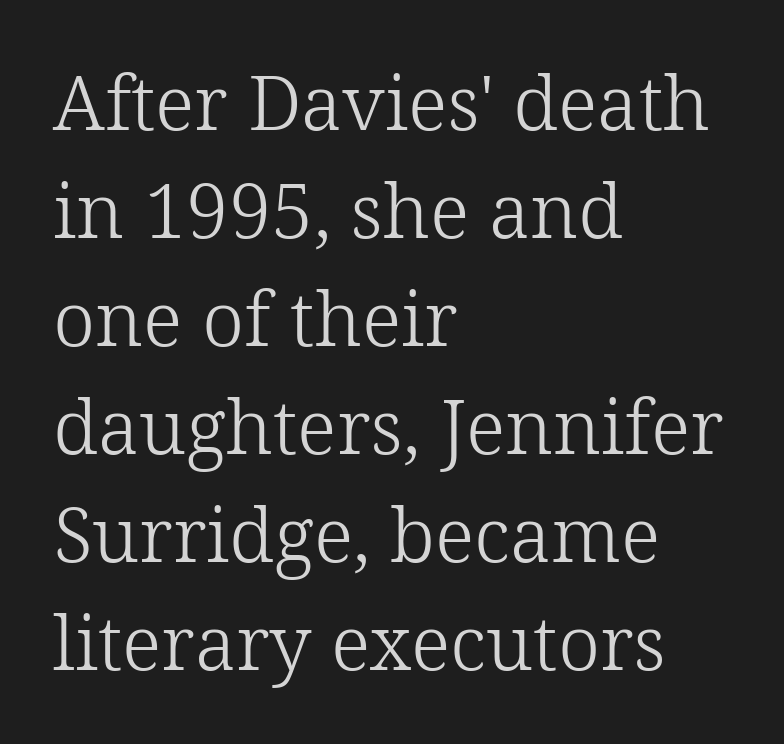
{"serif": "yes", "italic": "no", "bold": "no", "weight": "light", "width": "normal", "stroke_contrast": "low", "x_height": "medium", "monospaced": "no", "underline": "no", "align": "left", "line_spacing": "normal", "line_spacing_ratio": 1.42, "letter_spacing": "normal", "letter_spacing_em": 0.0, "glyph_px": 76}
